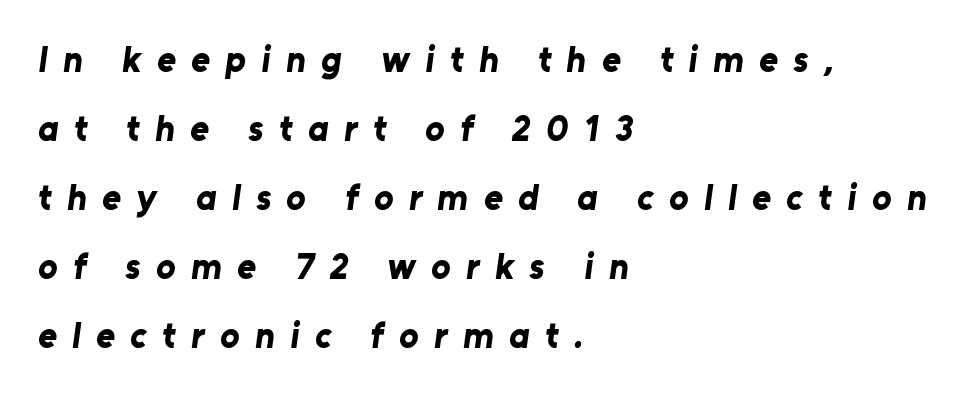
Q: Is the text bold? A: Yes.
Q: Is the typeface a serif or a sans-serif typeface? A: Sans-serif.
Q: Is the text underlined? A: No.
Q: How is the paragraph aligned? A: Left-aligned.
Q: Is the spacing between letters normal or unusually wide? A: Unusually wide.
Q: Is the spacing between lines tight, normal or loose? A: Loose.
Q: Width (condensed, normal, or wide)? A: Normal.
Q: Stroke contrast? A: Low.
Q: x-height? A: Medium.
Q: Monospaced? A: No.
